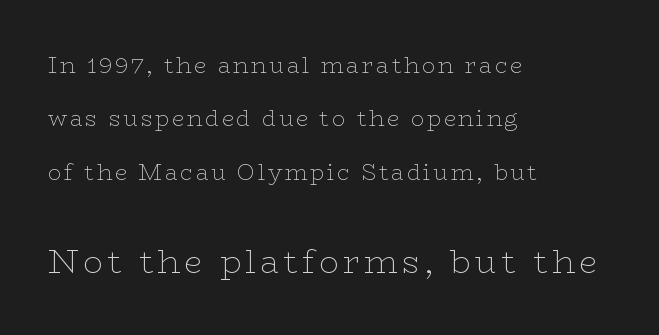
The image shows 33 px thin, wide serif type, upright; set left-aligned, loose line spacing (2.43x), not underlined; the second (bottom) block is 1.5x larger; low stroke contrast and a medium x-height.
